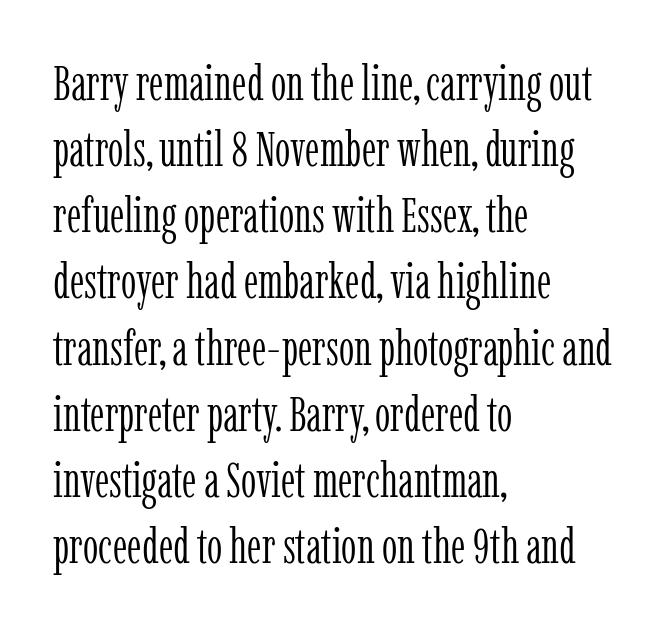
The image shows 49 px light, condensed serif type, upright; set left-aligned, normal line spacing (1.35x), normal letter spacing, not underlined; low stroke contrast and a medium x-height.
